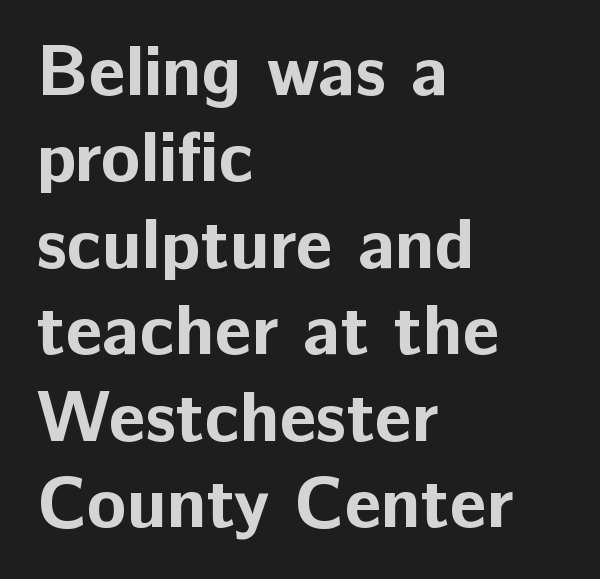
The image shows 72 px bold sans-serif type, upright; set left-aligned, line spacing 1.2x, normal letter spacing, not underlined; low stroke contrast and a medium x-height.
